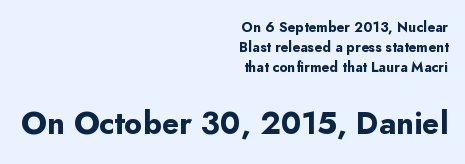
The letters sit at their default tracking, neither squeezed nor spread. The line-height multiplier appears to be the usual default. Is this a sans? Yes — the strokes have no serifs. Spacing verdict: proportional, widths tailored to each character.
